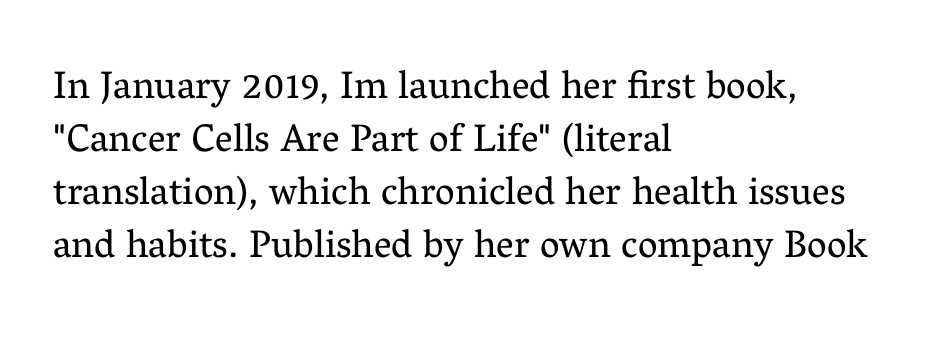
{"serif": "yes", "italic": "no", "bold": "no", "weight": "regular", "width": "normal", "stroke_contrast": "medium", "x_height": "medium", "monospaced": "no", "underline": "no", "align": "left", "line_spacing": "normal", "line_spacing_ratio": 1.36, "letter_spacing": "normal", "letter_spacing_em": 0.0, "glyph_px": 39}
